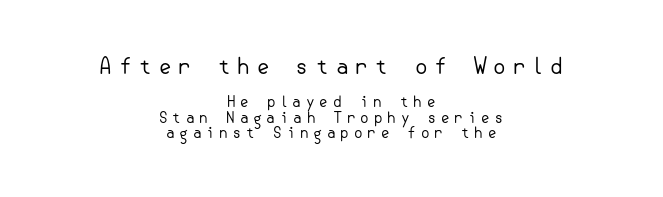
{"italic": "no", "bold": "no", "underline": "no", "align": "center", "line_spacing": "tight", "line_spacing_ratio": 1.03, "letter_spacing": "wide", "letter_spacing_em": 0.27, "larger_block": "first", "size_ratio": 1.47, "glyph_px": 22}
